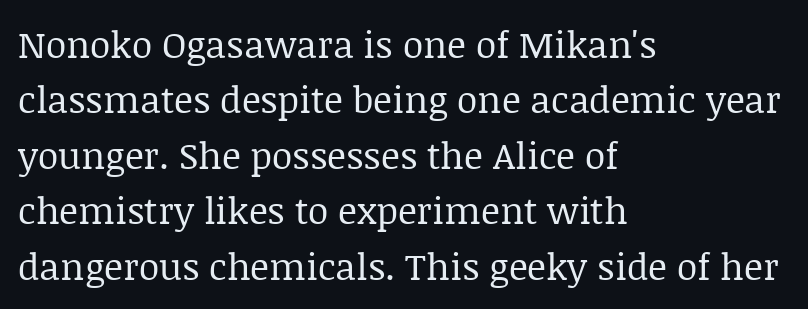
The image shows 37 px regular-weight serif type, upright; set left-aligned, normal line spacing (1.5x), normal letter spacing, not underlined; low stroke contrast and a large x-height.
